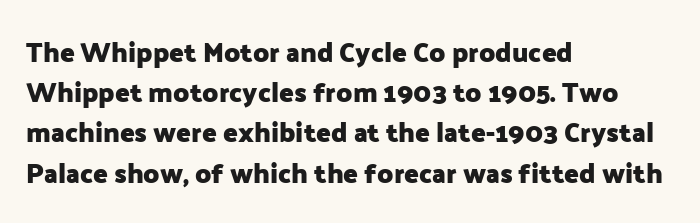
The image shows 27 px bold type, upright; set left-aligned, normal line spacing (1.49x), normal letter spacing, not underlined.
